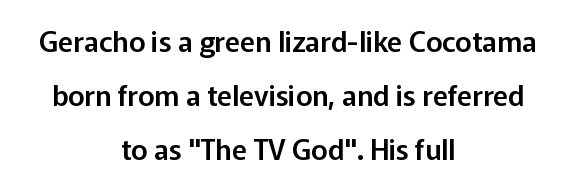
{"serif": "no", "italic": "no", "width": "normal", "stroke_contrast": "low", "x_height": "medium", "monospaced": "no", "underline": "no", "align": "center", "line_spacing": "loose", "line_spacing_ratio": 1.92, "letter_spacing": "normal", "letter_spacing_em": 0.0, "glyph_px": 28}
